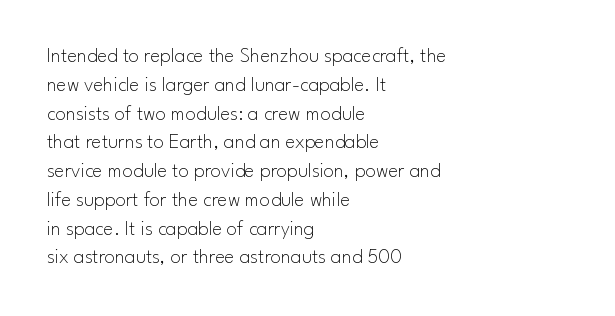
Each new line begins a customary step beneath the previous one. Stems here are at most as thick as an everyday book face. Words appear dense and cohesive because spacing is normal. Descenders hang freely into open space. The axis of the letterforms is exactly vertical.
